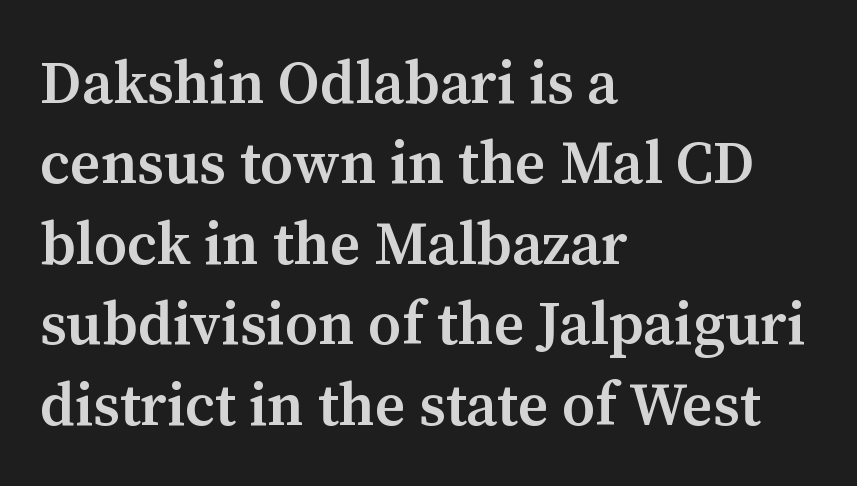
The rows are spaced the way most documents space them. You can tell it's not italic because the verticals are truly vertical. Classification — serif. Has an underline been added? It has not. The letters advance in unequal steps, a hallmark of proportional type. This sample uses plain, unmodified letter spacing.
